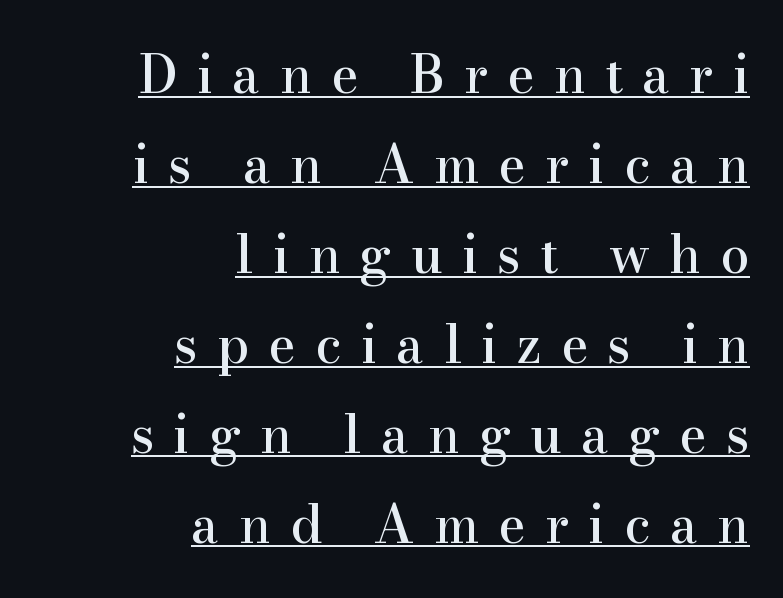
{"serif": "yes", "italic": "no", "width": "normal", "stroke_contrast": "high", "x_height": "small", "monospaced": "no", "underline": "yes", "align": "right", "line_spacing_ratio": 1.73, "letter_spacing": "wide", "letter_spacing_em": 0.37, "glyph_px": 52}
